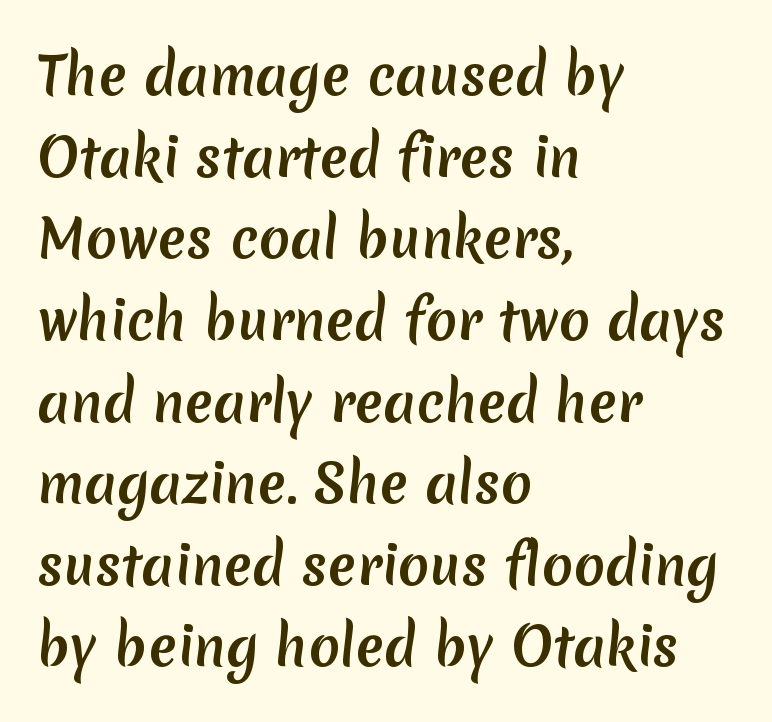
The image shows 52 px sans-serif type; set left-aligned, normal line spacing (1.57x), normal letter spacing, not underlined; medium stroke contrast and a medium x-height.
